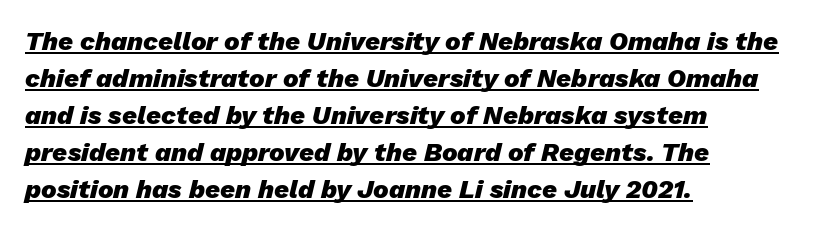
The image shows 26 px bold type, italic (leaning right); set left-aligned, normal line spacing (1.42x), normal letter spacing, underlined.
